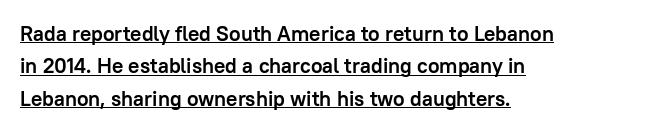
{"italic": "no", "bold": "yes", "underline": "yes", "align": "left", "line_spacing": "normal", "line_spacing_ratio": 1.54, "letter_spacing": "normal", "letter_spacing_em": 0.0, "glyph_px": 21}
